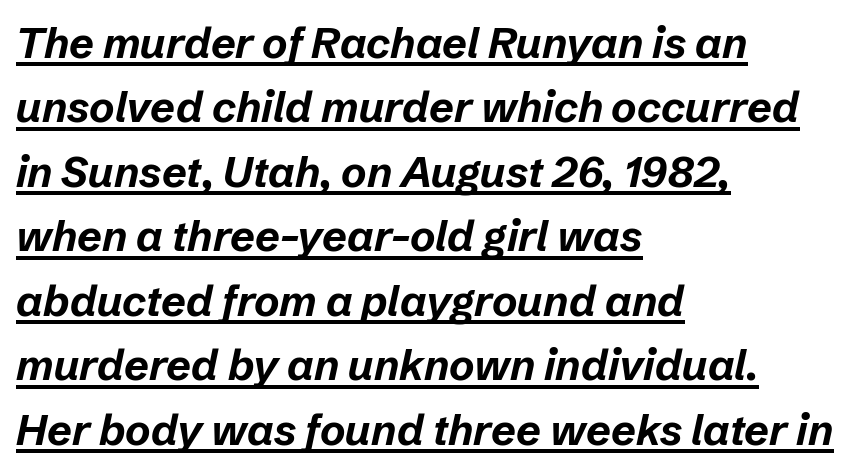
{"italic": "yes", "lean": "right", "slant_degrees": 12, "bold": "yes", "weight": "bold", "width": "normal", "stroke_contrast": "low", "x_height": "medium", "monospaced": "no", "underline": "yes", "align": "left", "line_spacing": "normal", "line_spacing_ratio": 1.5, "letter_spacing": "normal", "letter_spacing_em": 0.0, "glyph_px": 43}
